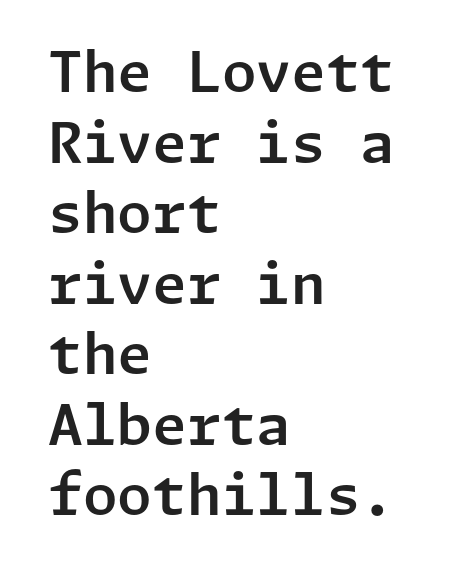
{"serif": "no", "italic": "no", "width": "normal", "stroke_contrast": "low", "x_height": "medium", "underline": "no", "align": "left", "line_spacing": "normal", "line_spacing_ratio": 1.26, "letter_spacing": "normal", "letter_spacing_em": 0.0, "glyph_px": 56}
